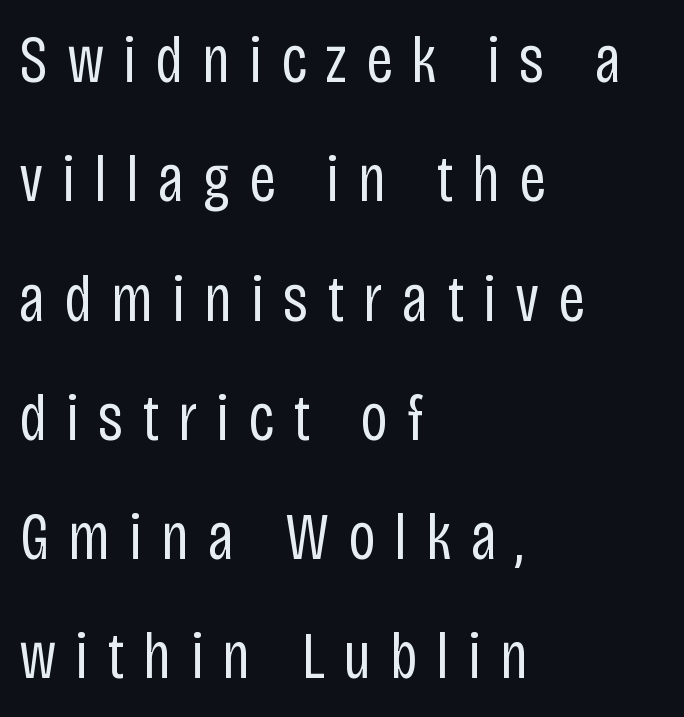
Q: Is the text bold? A: No.
Q: Is the text italic (slanted)? A: No, it is upright.
Q: Is the typeface a serif or a sans-serif typeface? A: Sans-serif.
Q: Is the text underlined? A: No.
Q: How is the paragraph aligned? A: Left-aligned.
Q: Is the spacing between letters normal or unusually wide? A: Unusually wide.
Q: Width (condensed, normal, or wide)? A: Condensed.
Q: Stroke contrast? A: Low.
Q: x-height? A: Large.
Q: Monospaced? A: No.
